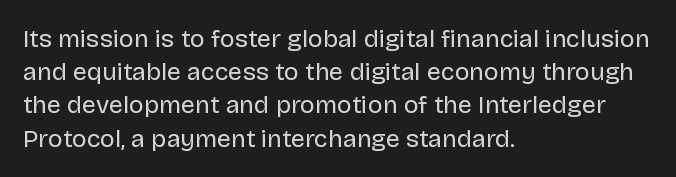
The image shows 25 px text type, upright; set left-aligned, normal line spacing (1.33x), normal letter spacing, not underlined.
